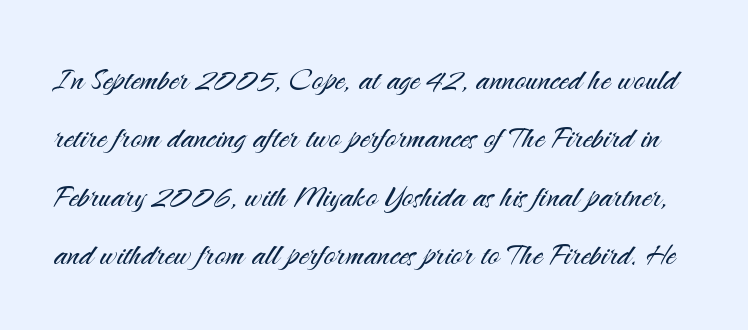
The image shows 39 px light sans-serif type; set normal line spacing (1.5x), normal letter spacing, not underlined; medium stroke contrast and a small x-height.
